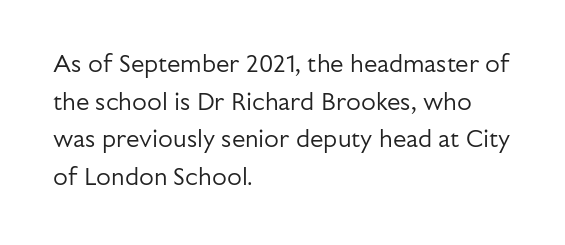
Q: Is the text bold? A: No.
Q: Is the text italic (slanted)? A: No, it is upright.
Q: Is the text underlined? A: No.
Q: How is the paragraph aligned? A: Left-aligned.
Q: Is the spacing between letters normal or unusually wide? A: Normal.
Q: Is the spacing between lines tight, normal or loose? A: Normal.
